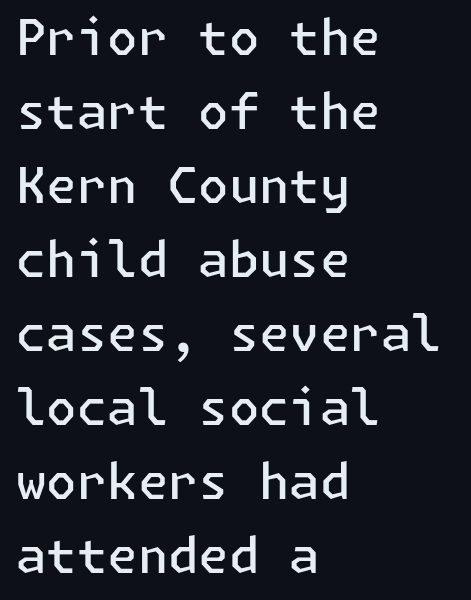
The letters sit at their default tracking, neither squeezed nor spread. The baseline area is clear. What weight is shown? A semibold, between regular and bold. It's the straight-up-and-down kind of type. Typographically, this falls in the sans-serif category. Does the copy run flush right? No — it runs flush left.
